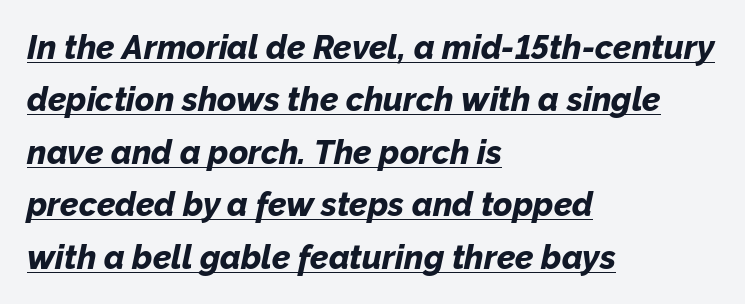
The image shows 33 px bold type, italic (leaning right); set left-aligned, normal line spacing (1.59x), normal letter spacing, underlined; low stroke contrast and a medium x-height.
